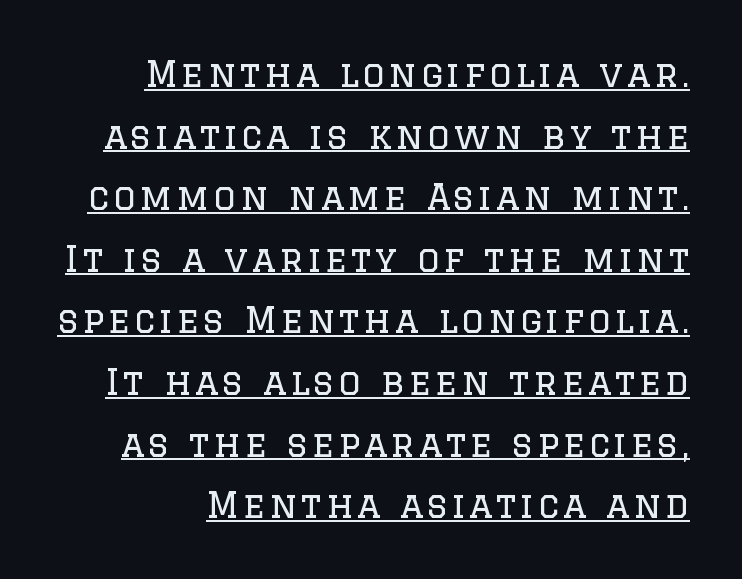
{"serif": "yes", "italic": "no", "bold": "no", "weight": "regular", "width": "normal", "stroke_contrast": "low", "x_height": "large", "monospaced": "no", "underline": "yes", "line_spacing_ratio": 1.76, "glyph_px": 35}
